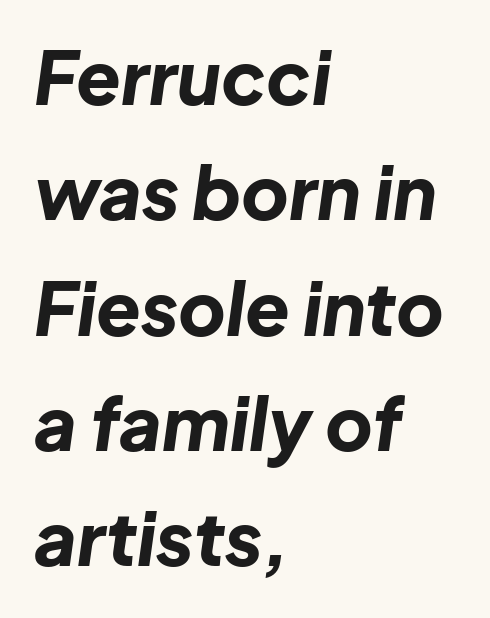
Baseline-to-baseline distance is the conventional proportion of letter height. You'd pick this weight for a headline — it's a proper bold. A bare baseline throughout the passage. Would a proofreader flag this as italicized? Yes.
